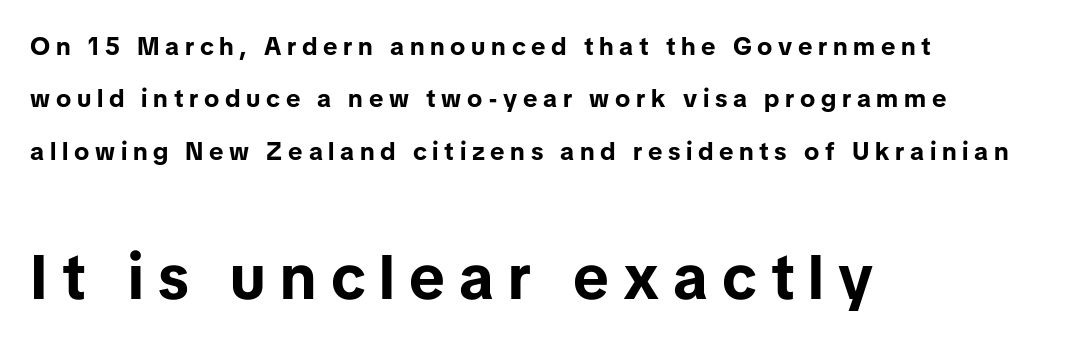
Q: Is the text bold? A: Yes.
Q: Is the text italic (slanted)? A: No, it is upright.
Q: Is the typeface a serif or a sans-serif typeface? A: Sans-serif.
Q: Is the text underlined? A: No.
Q: How is the paragraph aligned? A: Left-aligned.
Q: Is the spacing between letters normal or unusually wide? A: Unusually wide.
Q: Is the spacing between lines tight, normal or loose? A: Loose.
Q: Which block of text is set in a larger size, the first (top) or the second (bottom)? A: The second (bottom) one.
Q: Width (condensed, normal, or wide)? A: Normal.
Q: Stroke contrast? A: Low.
Q: x-height? A: Medium.
Q: Monospaced? A: No.
